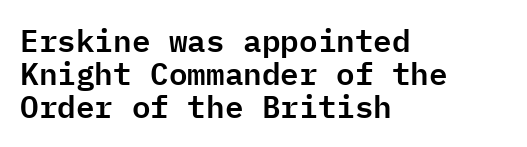
{"serif": "no", "italic": "no", "width": "normal", "stroke_contrast": "low", "x_height": "medium", "monospaced": "yes", "underline": "no", "align": "left", "line_spacing": "tight", "line_spacing_ratio": 1.06, "letter_spacing": "normal", "letter_spacing_em": 0.0, "glyph_px": 31}
